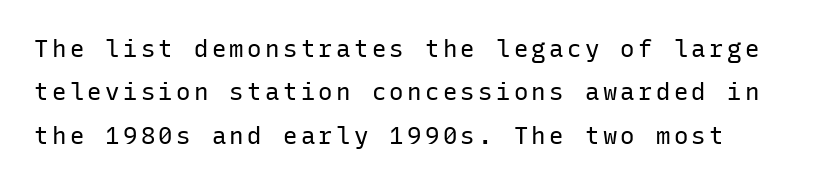
Q: Is the text bold? A: No.
Q: Is the text italic (slanted)? A: No, it is upright.
Q: Is the text underlined? A: No.
